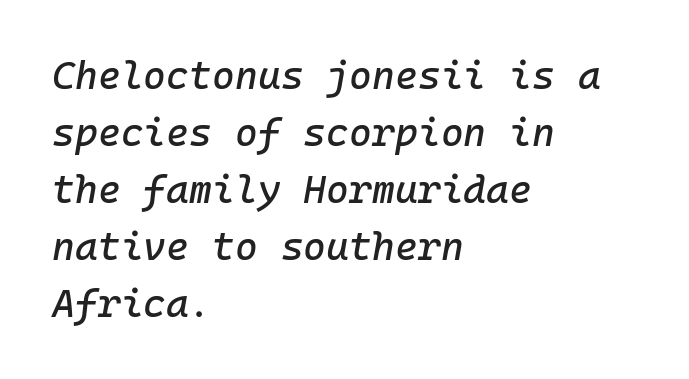
The image shows 39 px text type, italic (leaning right), monospaced; set left-aligned, normal line spacing (1.46x), normal letter spacing, not underlined; low stroke contrast and a medium x-height.
